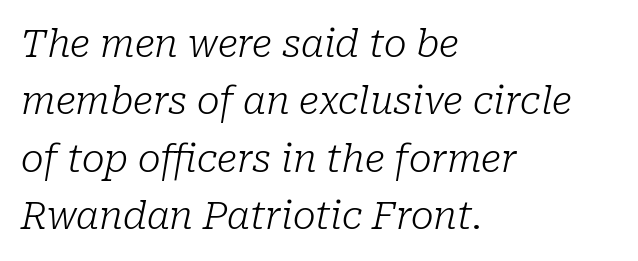
Q: Is the text bold? A: No.
Q: Is the text italic (slanted)? A: Yes, it leans right by about 10 degrees.
Q: Is the typeface a serif or a sans-serif typeface? A: Serif.
Q: Is the text underlined? A: No.
Q: How is the paragraph aligned? A: Left-aligned.
Q: Is the spacing between letters normal or unusually wide? A: Normal.
Q: Is the spacing between lines tight, normal or loose? A: Normal.
Q: Width (condensed, normal, or wide)? A: Normal.
Q: Stroke contrast? A: Low.
Q: x-height? A: Medium.
Q: Monospaced? A: No.
